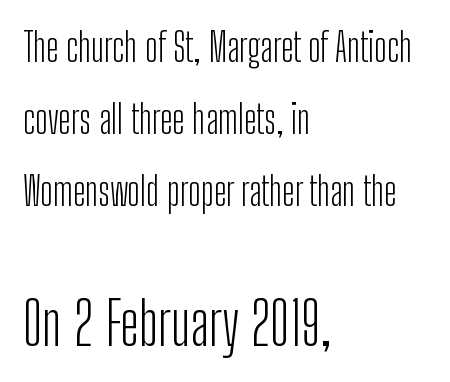
Q: Is the text bold? A: No.
Q: Is the text italic (slanted)? A: No, it is upright.
Q: Is the typeface a serif or a sans-serif typeface? A: Sans-serif.
Q: Is the text underlined? A: No.
Q: How is the paragraph aligned? A: Left-aligned.
Q: Is the spacing between letters normal or unusually wide? A: Normal.
Q: Which block of text is set in a larger size, the first (top) or the second (bottom)? A: The second (bottom) one.
Q: Width (condensed, normal, or wide)? A: Condensed.
Q: Stroke contrast? A: Low.
Q: x-height? A: Medium.
Q: Monospaced? A: No.
